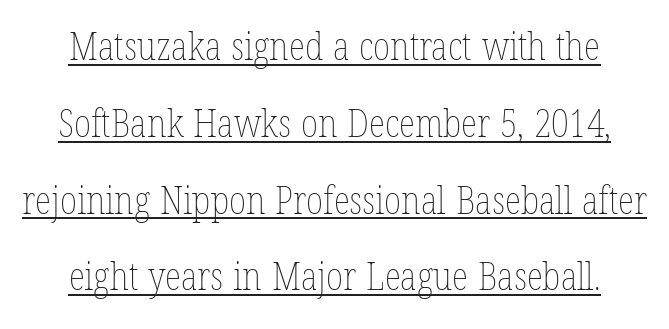
The image shows 38 px thin, condensed type, upright; set centered, loose line spacing (2.02x), normal letter spacing, underlined; low stroke contrast and a medium x-height.
